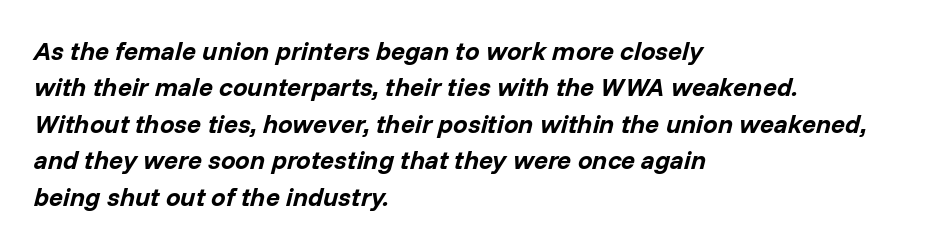
{"italic": "yes", "lean": "right", "slant_degrees": 14, "bold": "yes", "underline": "no", "align": "left", "line_spacing": "normal", "line_spacing_ratio": 1.4, "letter_spacing": "normal", "letter_spacing_em": 0.0, "glyph_px": 26}
